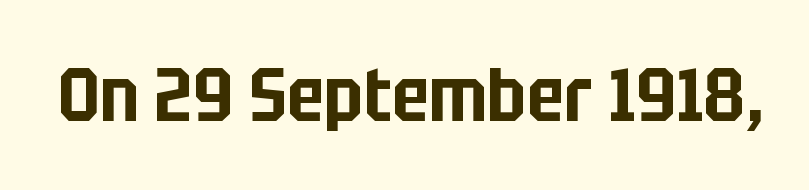
Q: Is the text italic (slanted)? A: No, it is upright.
Q: Is the typeface a serif or a sans-serif typeface? A: Sans-serif.
Q: Is the text underlined? A: No.
Q: Is the spacing between letters normal or unusually wide? A: Normal.
Q: Width (condensed, normal, or wide)? A: Condensed.
Q: Stroke contrast? A: Low.
Q: x-height? A: Large.
Q: Monospaced? A: No.
